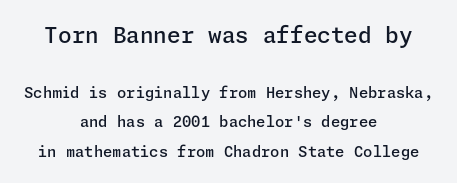
The upper block of text is set noticeably larger than the block beneath it. These lines are centered, leaving both edges ragged. This is moderately heavy type, rendered in semibold. Glance below the letters and you will spot only blank space.
